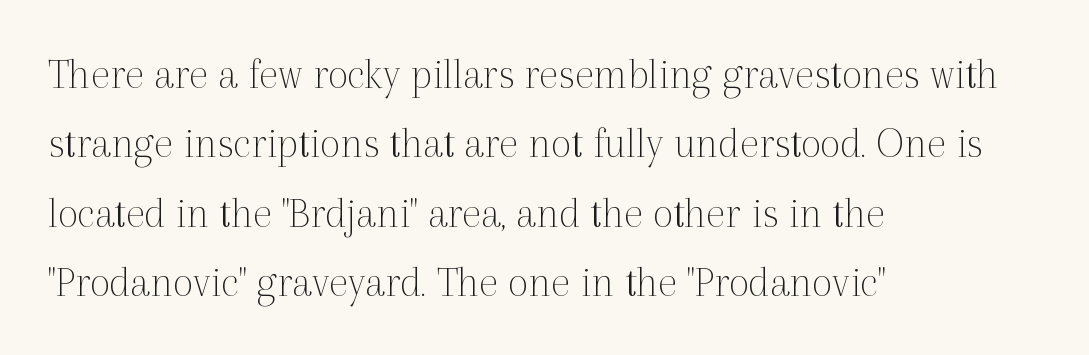
Q: Is the text bold? A: No.
Q: Is the text italic (slanted)? A: No, it is upright.
Q: Is the typeface a serif or a sans-serif typeface? A: Serif.
Q: Is the text underlined? A: No.
Q: How is the paragraph aligned? A: Left-aligned.
Q: Is the spacing between letters normal or unusually wide? A: Normal.
Q: Is the spacing between lines tight, normal or loose? A: Normal.
Q: Width (condensed, normal, or wide)? A: Normal.
Q: x-height? A: Medium.
Q: Monospaced? A: No.
